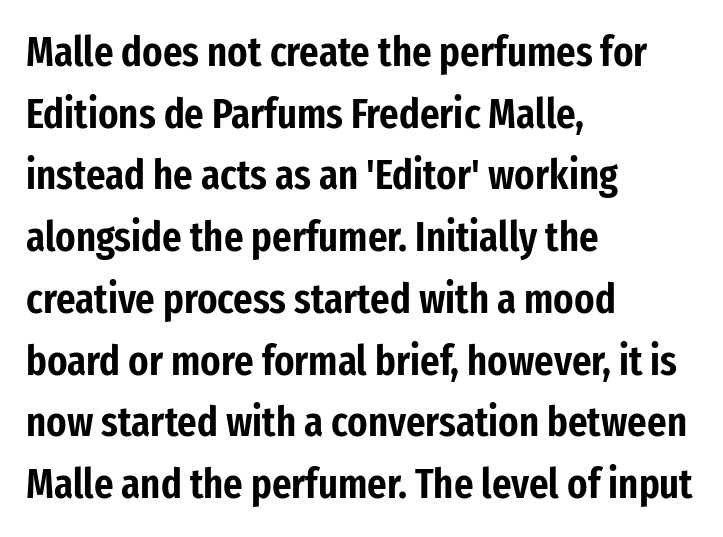
Q: Is the text italic (slanted)? A: No, it is upright.
Q: Is the typeface a serif or a sans-serif typeface? A: Sans-serif.
Q: Is the text underlined? A: No.
Q: How is the paragraph aligned? A: Left-aligned.
Q: Is the spacing between letters normal or unusually wide? A: Normal.
Q: Is the spacing between lines tight, normal or loose? A: Normal.
Q: Width (condensed, normal, or wide)? A: Condensed.
Q: Stroke contrast? A: Low.
Q: x-height? A: Medium.
Q: Monospaced? A: No.
